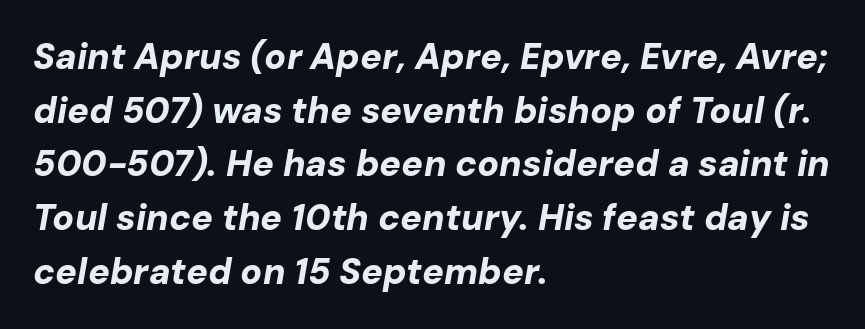
The image shows 36 px bold type, italic (leaning right); set left-aligned, normal line spacing (1.49x), normal letter spacing, not underlined; low stroke contrast and a medium x-height.
